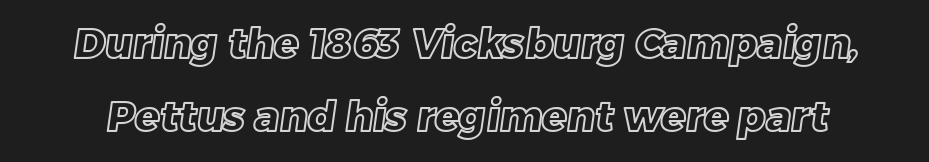
Q: Is the text underlined? A: No.
Q: Is the spacing between letters normal or unusually wide? A: Normal.
Q: Width (condensed, normal, or wide)? A: Normal.
Q: x-height? A: Large.
Q: Monospaced? A: No.
